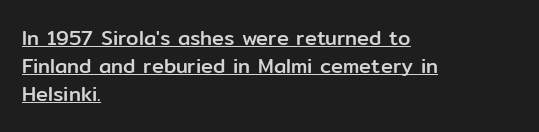
Q: Is the text italic (slanted)? A: No, it is upright.
Q: Is the text underlined? A: Yes.
Q: How is the paragraph aligned? A: Left-aligned.
Q: Is the spacing between letters normal or unusually wide? A: Normal.
Q: Is the spacing between lines tight, normal or loose? A: Normal.
